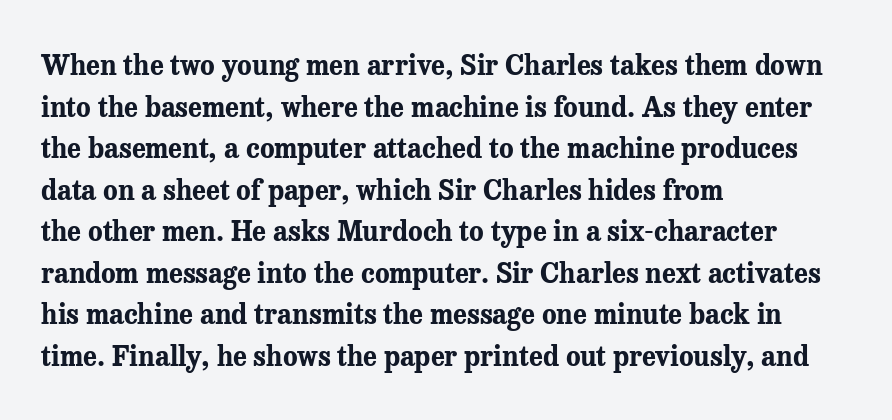
The image shows 27 px bold type, upright; set left-aligned, normal line spacing (1.54x), normal letter spacing, not underlined.
